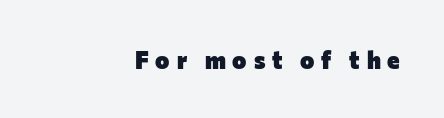
{"italic": "no", "bold": "yes", "underline": "no", "align": "right", "letter_spacing": "wide", "letter_spacing_em": 0.28, "glyph_px": 24}
